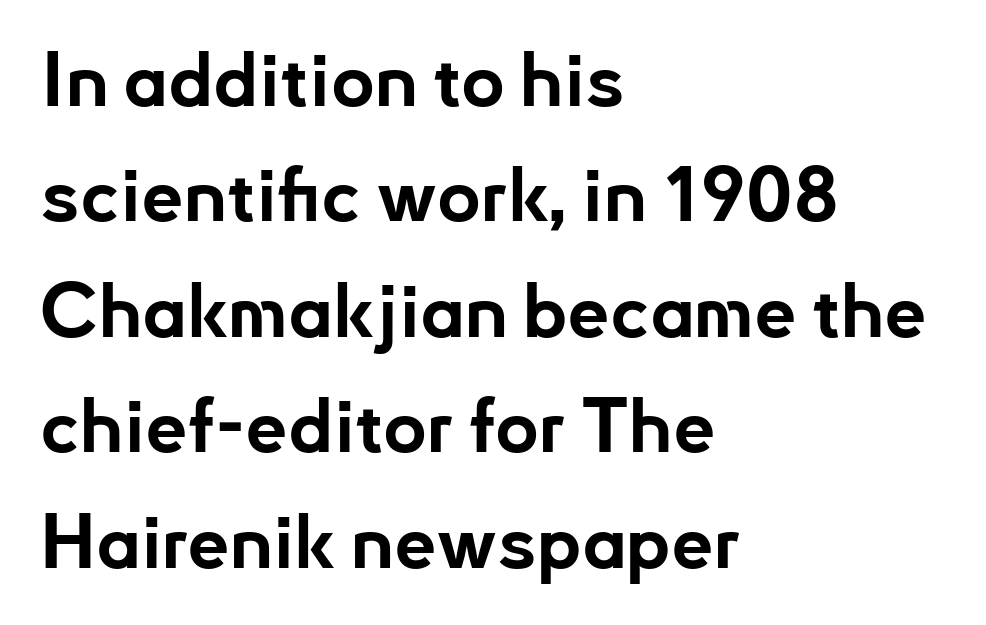
The image shows 75 px bold sans-serif type, upright; set left-aligned, normal line spacing (1.54x), normal letter spacing, not underlined; low stroke contrast and a small x-height.
